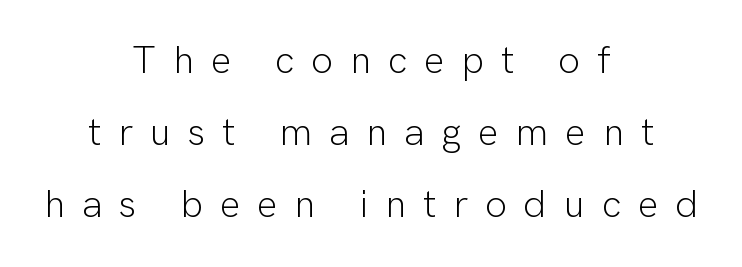
The image shows 39 px light sans-serif type, upright; set centered, line spacing 1.85x, unusually wide letter spacing (+0.43 em), not underlined; low stroke contrast and a medium x-height.
